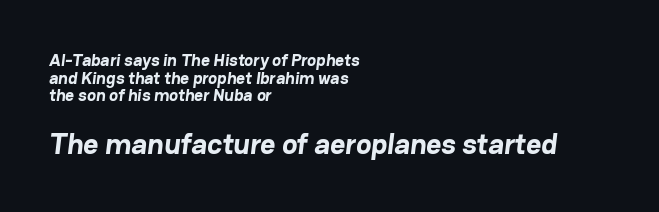
{"serif": "no", "bold": "yes", "weight": "bold", "width": "normal", "stroke_contrast": "low", "x_height": "medium", "monospaced": "no", "underline": "no", "align": "left", "line_spacing": "tight", "line_spacing_ratio": 1.03, "letter_spacing": "normal", "letter_spacing_em": 0.0, "larger_block": "second", "size_ratio": 1.71, "glyph_px": 29}
